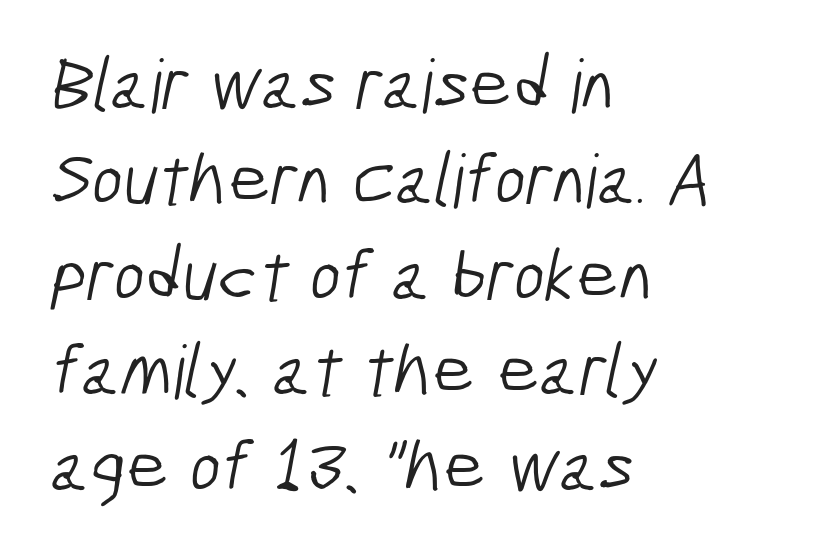
{"serif": "no", "bold": "no", "weight": "light", "width": "condensed", "stroke_contrast": "low", "x_height": "medium", "monospaced": "no", "underline": "no", "align": "left", "line_spacing": "normal", "line_spacing_ratio": 1.29, "letter_spacing": "normal", "letter_spacing_em": 0.0, "glyph_px": 74}
